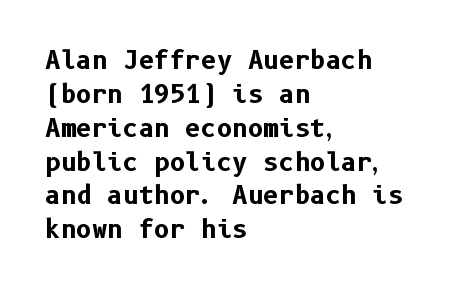
{"italic": "no", "bold": "yes", "underline": "no", "align": "left", "line_spacing": "normal", "line_spacing_ratio": 1.41, "letter_spacing": "normal", "letter_spacing_em": 0.0, "glyph_px": 24}
